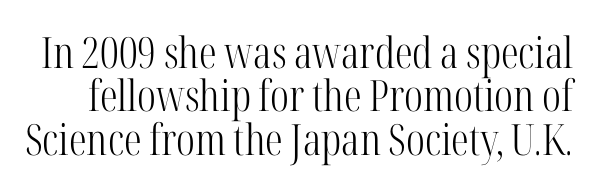
{"serif": "yes", "italic": "no", "bold": "no", "weight": "light", "width": "condensed", "stroke_contrast": "high", "x_height": "medium", "monospaced": "no", "underline": "no", "line_spacing": "tight", "line_spacing_ratio": 1.01, "letter_spacing": "normal", "letter_spacing_em": 0.0, "glyph_px": 43}
